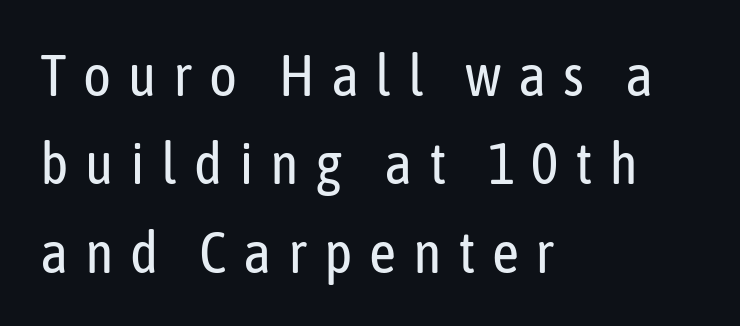
Q: Is the text bold? A: No.
Q: Is the text italic (slanted)? A: No, it is upright.
Q: Is the typeface a serif or a sans-serif typeface? A: Sans-serif.
Q: Is the text underlined? A: No.
Q: How is the paragraph aligned? A: Left-aligned.
Q: Is the spacing between letters normal or unusually wide? A: Unusually wide.
Q: Is the spacing between lines tight, normal or loose? A: Normal.
Q: Width (condensed, normal, or wide)? A: Condensed.
Q: Stroke contrast? A: Low.
Q: x-height? A: Medium.
Q: Monospaced? A: No.
